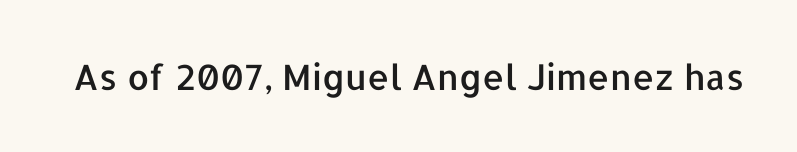
The image shows 35 px sans-serif type, upright; set normal letter spacing, not underlined; low stroke contrast and a medium x-height.
